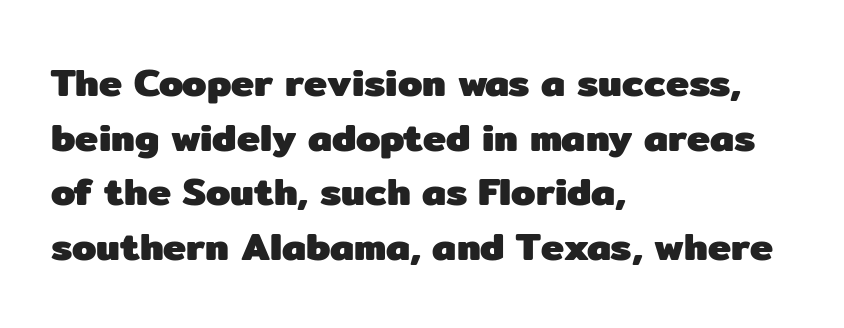
{"serif": "no", "italic": "no", "bold": "yes", "weight": "heavy", "width": "normal", "stroke_contrast": "low", "x_height": "medium", "monospaced": "no", "underline": "no", "align": "left", "line_spacing": "normal", "line_spacing_ratio": 1.4, "letter_spacing": "normal", "letter_spacing_em": 0.0, "glyph_px": 39}
